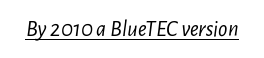
{"italic": "yes", "lean": "right", "slant_degrees": 7, "bold": "no", "underline": "yes", "letter_spacing": "normal", "letter_spacing_em": 0.0, "glyph_px": 23}
